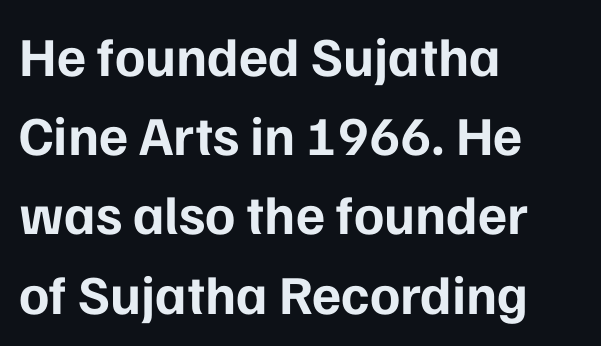
Summary of weight: heavy, a full bold. Honestly, the letter spacing is just normal — you wouldn't notice it. Has an underline been added? It has not. Casual observation: everything's shoved over to the left. A typesetter would call this proportional, since set widths differ per character.
